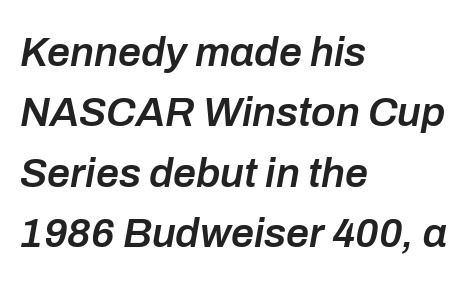
Q: Is the text bold? A: Semi-bold.
Q: Is the text italic (slanted)? A: Yes, it leans right by about 10 degrees.
Q: Is the text underlined? A: No.
Q: How is the paragraph aligned? A: Left-aligned.
Q: Is the spacing between letters normal or unusually wide? A: Normal.
Q: Is the spacing between lines tight, normal or loose? A: Normal.
Q: Width (condensed, normal, or wide)? A: Normal.
Q: Stroke contrast? A: Low.
Q: x-height? A: Medium.
Q: Monospaced? A: No.
